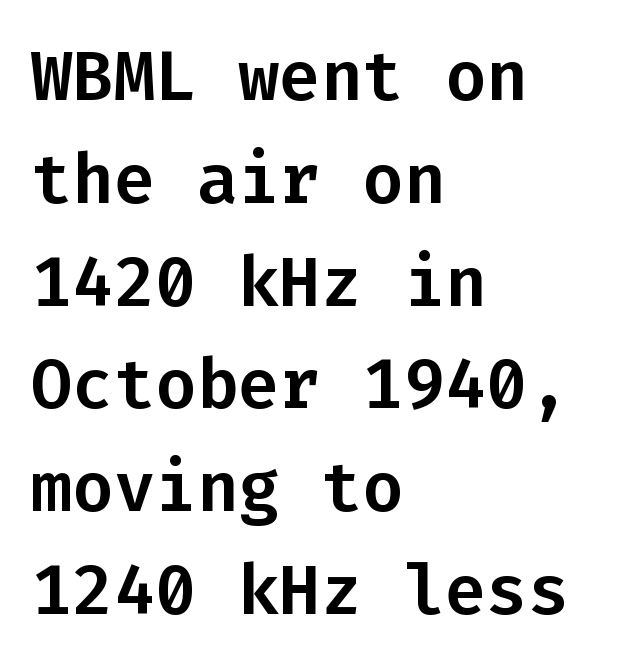
Spacing between characters is what you'd get straight out of the box. This sample is left-justified, so line endings fall wherever the words run out. The rendering shows plain stroke endings on the letterforms — a sans-serif design. The passage shown is typed in a monospace face where columns stay perfectly aligned.
